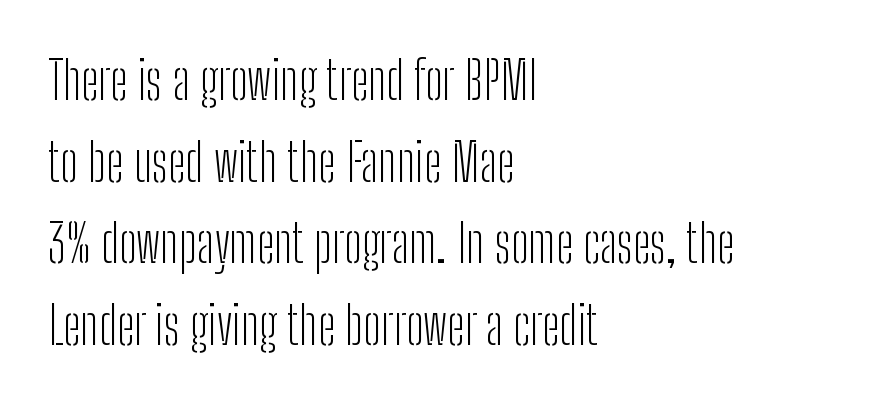
Rule under the text: the space is simply empty. In CSS terms this would be text-align: left. Is there much room between lines? A standard amount, neither cramped nor airy. Here the designer chose a conventional face with non-uniform glyph widths.
